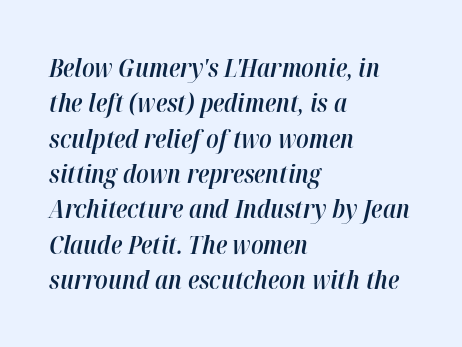
The image shows 26 px text type, italic (leaning right); set left-aligned, normal line spacing (1.36x), normal letter spacing, not underlined.
